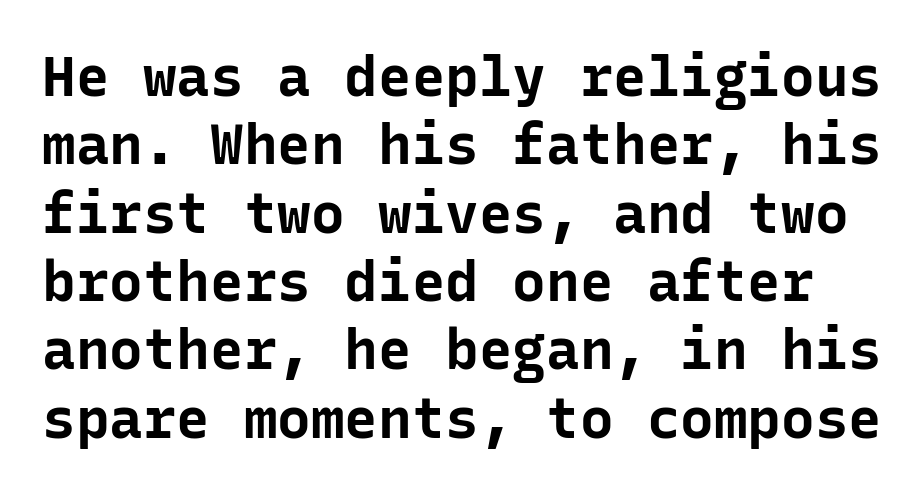
Q: Is the text bold? A: Yes.
Q: Is the text italic (slanted)? A: No, it is upright.
Q: Is the typeface a serif or a sans-serif typeface? A: Sans-serif.
Q: Is the text underlined? A: No.
Q: Is the spacing between letters normal or unusually wide? A: Normal.
Q: Width (condensed, normal, or wide)? A: Normal.
Q: Stroke contrast? A: Low.
Q: x-height? A: Medium.
Q: Monospaced? A: Yes.
